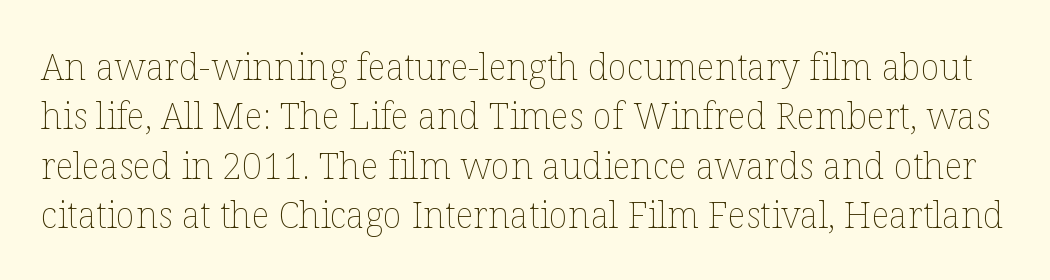
{"italic": "no", "bold": "no", "weight": "thin", "width": "normal", "stroke_contrast": "low", "x_height": "medium", "monospaced": "no", "underline": "no", "line_spacing": "normal", "line_spacing_ratio": 1.37, "letter_spacing": "normal", "letter_spacing_em": 0.0, "glyph_px": 36}
